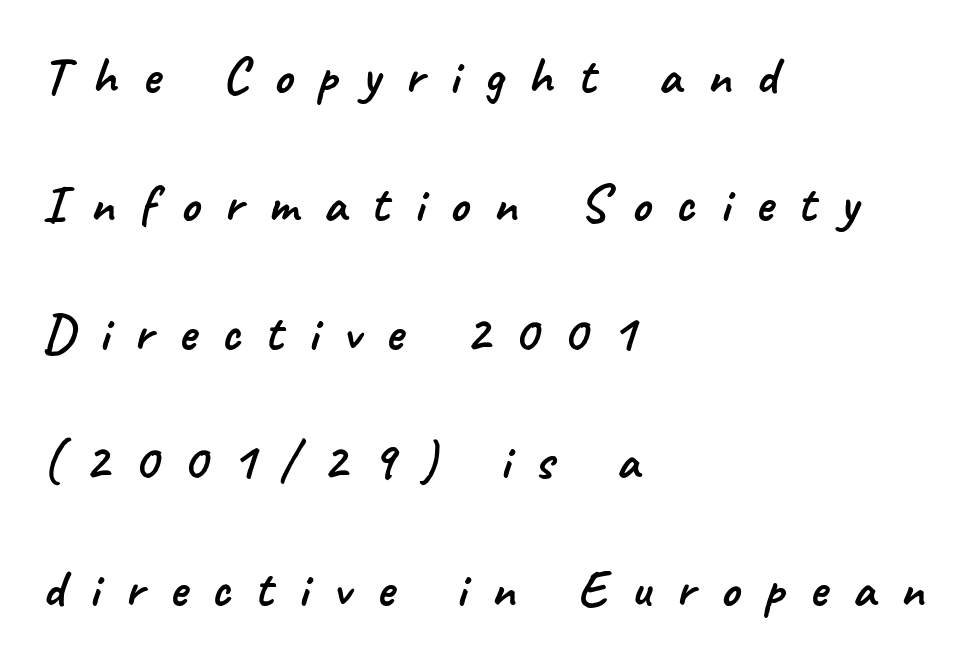
{"serif": "no", "width": "normal", "stroke_contrast": "low", "x_height": "small", "monospaced": "no", "underline": "no", "align": "left", "line_spacing": "loose", "line_spacing_ratio": 2.42, "letter_spacing": "wide", "letter_spacing_em": 0.47, "glyph_px": 53}
